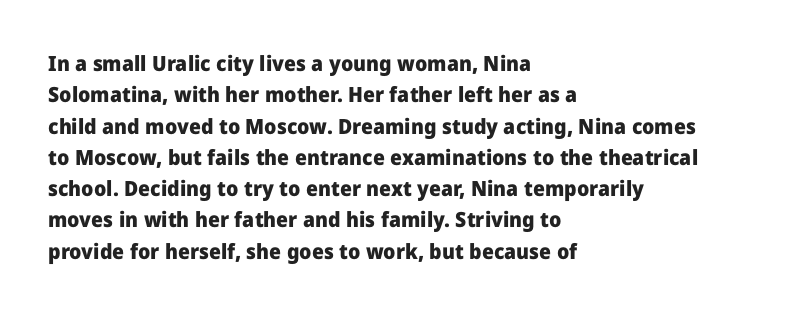
Q: Is the text bold? A: Yes.
Q: Is the text italic (slanted)? A: No, it is upright.
Q: Is the text underlined? A: No.
Q: How is the paragraph aligned? A: Left-aligned.
Q: Is the spacing between letters normal or unusually wide? A: Normal.
Q: Is the spacing between lines tight, normal or loose? A: Normal.
